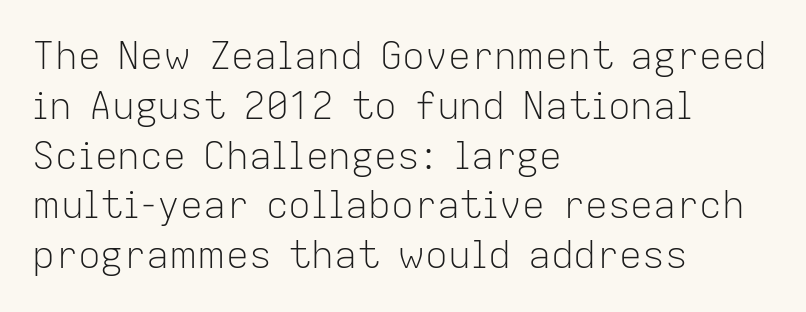
Q: Is the text bold? A: No.
Q: Is the text italic (slanted)? A: No, it is upright.
Q: Is the typeface a serif or a sans-serif typeface? A: Sans-serif.
Q: Is the text underlined? A: No.
Q: How is the paragraph aligned? A: Left-aligned.
Q: Is the spacing between letters normal or unusually wide? A: Normal.
Q: Is the spacing between lines tight, normal or loose? A: Normal.
Q: Width (condensed, normal, or wide)? A: Normal.
Q: Stroke contrast? A: Low.
Q: x-height? A: Medium.
Q: Monospaced? A: No.
